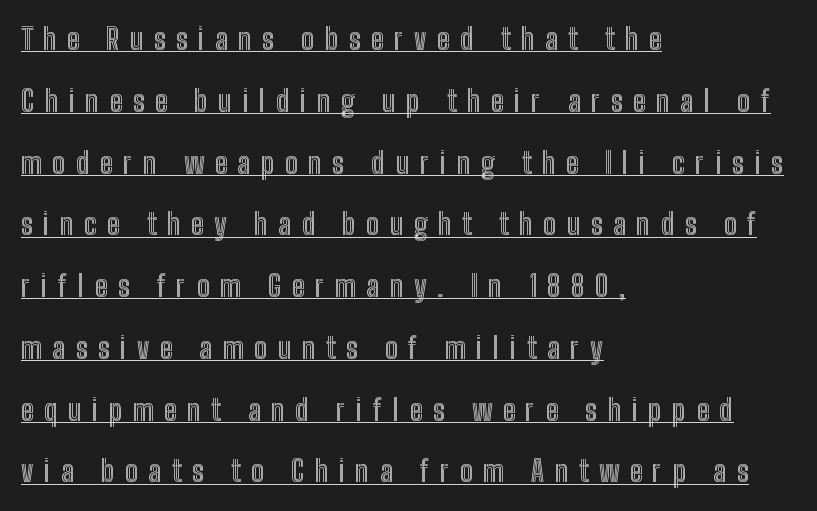
{"italic": "no", "width": "condensed", "x_height": "medium", "monospaced": "no", "underline": "yes", "align": "left", "line_spacing": "loose", "line_spacing_ratio": 2.13, "letter_spacing": "wide", "letter_spacing_em": 0.36, "glyph_px": 29}
